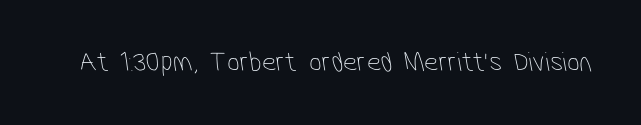
Q: Is the text bold? A: No.
Q: Is the typeface a serif or a sans-serif typeface? A: Sans-serif.
Q: Is the text underlined? A: No.
Q: Is the spacing between letters normal or unusually wide? A: Normal.
Q: Width (condensed, normal, or wide)? A: Condensed.
Q: Stroke contrast? A: Low.
Q: x-height? A: Medium.
Q: Monospaced? A: No.
